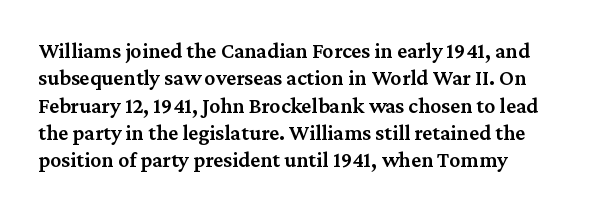
Q: Is the text bold? A: Semi-bold.
Q: Is the text italic (slanted)? A: No, it is upright.
Q: Is the text underlined? A: No.
Q: Is the spacing between letters normal or unusually wide? A: Normal.
